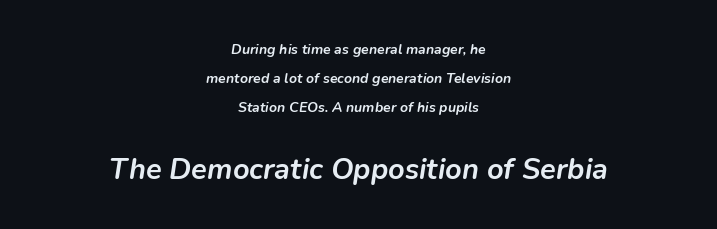
Q: Is the text bold? A: Yes.
Q: Is the text italic (slanted)? A: Yes, it leans right by about 9 degrees.
Q: Is the text underlined? A: No.
Q: How is the paragraph aligned? A: Centered.
Q: Is the spacing between letters normal or unusually wide? A: Normal.
Q: Is the spacing between lines tight, normal or loose? A: Loose.
Q: Which block of text is set in a larger size, the first (top) or the second (bottom)? A: The second (bottom) one.
Q: Width (condensed, normal, or wide)? A: Normal.
Q: Stroke contrast? A: Low.
Q: x-height? A: Medium.
Q: Monospaced? A: No.
